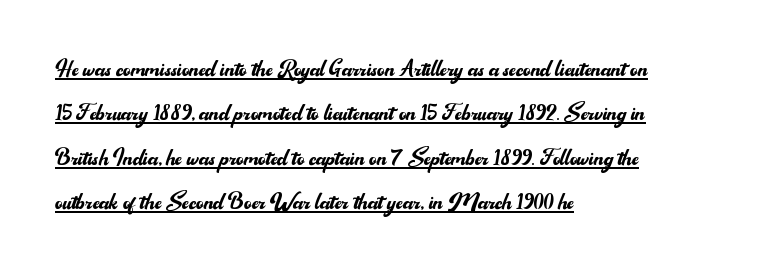
The image shows 29 px regular-weight sans-serif type; set left-aligned, normal line spacing (1.53x), normal letter spacing, underlined; medium stroke contrast and a small x-height.
